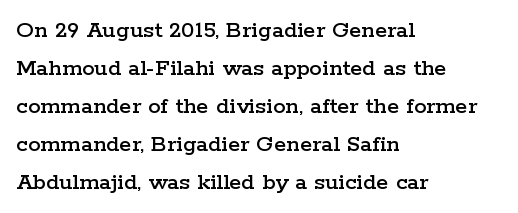
Plain, unruled lines of type. Each word holds together tightly as a unit, with standard inter-letter gaps. Every row of glyphs begins at an identical x-position on the left. Leading matches the norm, producing a regular column.
